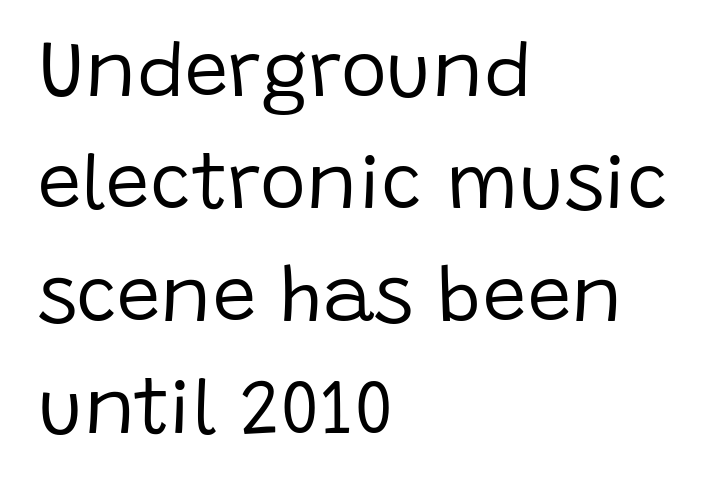
This sample is left-justified, so line endings fall wherever the words run out. This is the regular roman posture of the typeface. This sample uses plain, unmodified letter spacing. The letters advance in unequal steps, a hallmark of proportional type.
